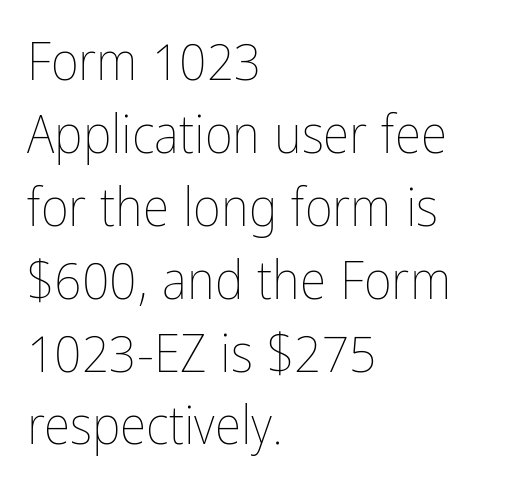
The image shows 54 px thin, condensed type, upright; set left-aligned, normal line spacing (1.35x), normal letter spacing, not underlined; low stroke contrast and a medium x-height.
